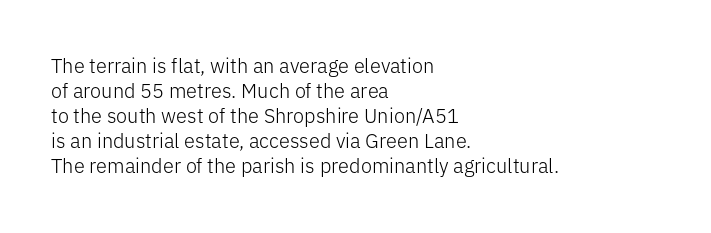
The image shows 20 px text type, upright; set left-aligned, normal line spacing (1.25x), normal letter spacing, not underlined.
